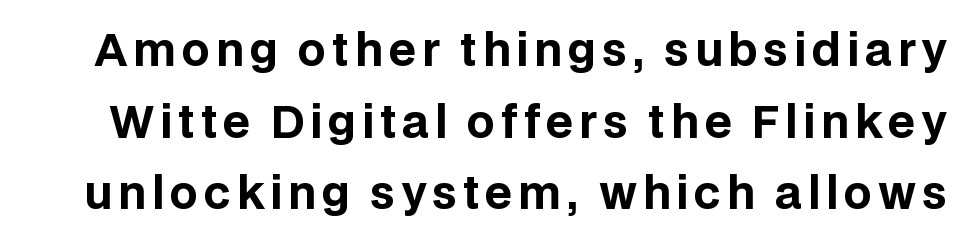
Students, this is bold: see how much ink each stroke carries. Regular leading. The glyphs are unaccompanied by any horizontal stroke below them. A typesetter would call this proportional, since set widths differ per character. It's the straight-up-and-down kind of type. This sample uses a sans-serif face.
